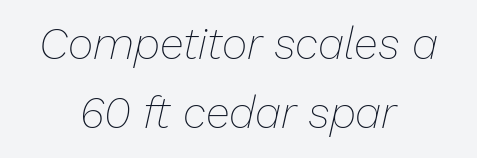
The image shows 44 px thin type, italic (leaning right); set centered, normal line spacing (1.57x), normal letter spacing, not underlined; low stroke contrast and a medium x-height.
